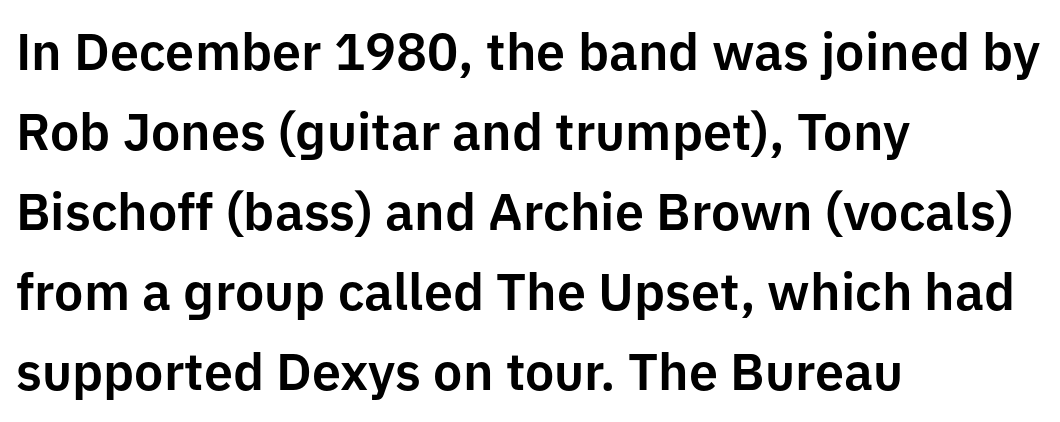
{"serif": "no", "italic": "no", "width": "normal", "stroke_contrast": "low", "x_height": "medium", "monospaced": "no", "underline": "no", "align": "left", "line_spacing": "normal", "line_spacing_ratio": 1.54, "letter_spacing": "normal", "letter_spacing_em": 0.0, "glyph_px": 52}
